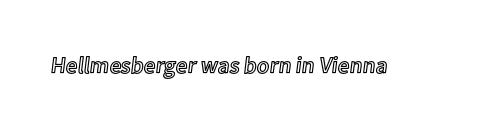
The image shows 23 px text type; set normal letter spacing, not underlined.
